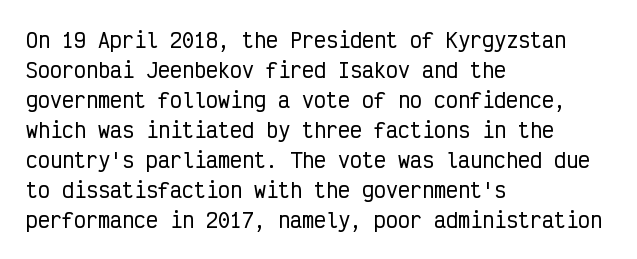
Q: Is the text italic (slanted)? A: No, it is upright.
Q: Is the text underlined? A: No.
Q: How is the paragraph aligned? A: Left-aligned.
Q: Is the spacing between letters normal or unusually wide? A: Normal.
Q: Is the spacing between lines tight, normal or loose? A: Normal.
